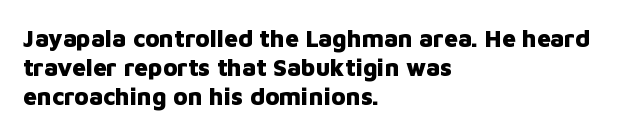
Q: Is the text bold? A: Yes.
Q: Is the text italic (slanted)? A: No, it is upright.
Q: Is the text underlined? A: No.
Q: How is the paragraph aligned? A: Left-aligned.
Q: Is the spacing between letters normal or unusually wide? A: Normal.
